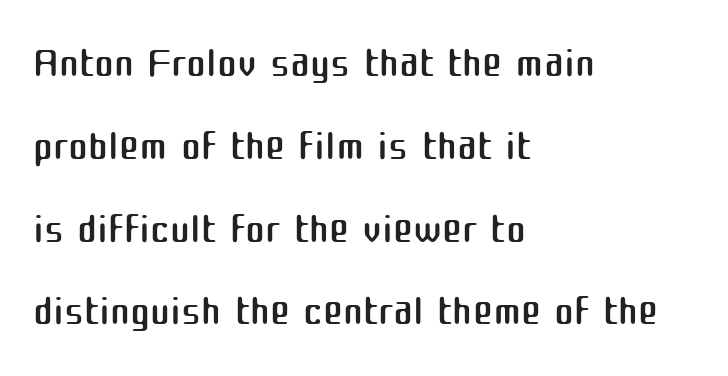
The baseline area is clear. This is the regular roman posture of the typeface. Think standard paragraph weight, or any step lighter than that. A typesetter would call this proportional, since set widths differ per character. Horizontal bands of white between lines are of average thickness. Examine the stroke ends and you'll find no serifs.
